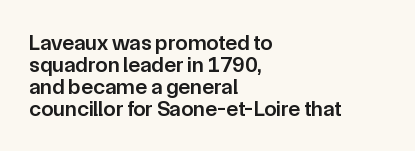
Words float on clear page, feet unadorned. Interline gaps are noticeably narrow in this sample. Each line starts at the same left margin while the right side varies. The typesetting leans somewhat heavy: a semibold. Characters remain perfectly vertical along every line.
